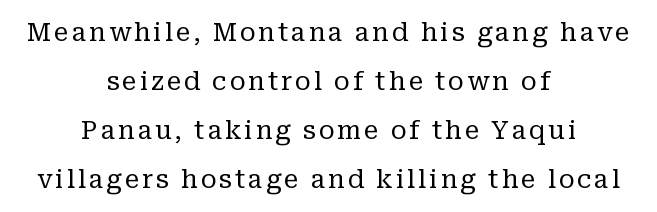
The image shows 26 px text type, upright; set centered, line spacing 1.89x, not underlined.
